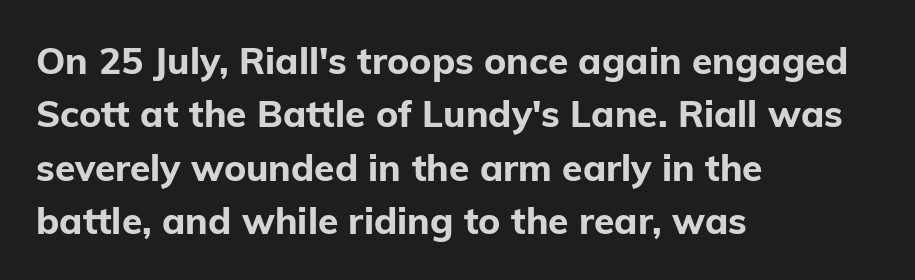
The face used here has the dense, thick strokes of a bold. Check under the words: just untouched page. Caption: multi-line text, flush left, ragged right. The face used here is rendered with its standard letterfit. Spacing verdict: proportional, widths tailored to each character.
